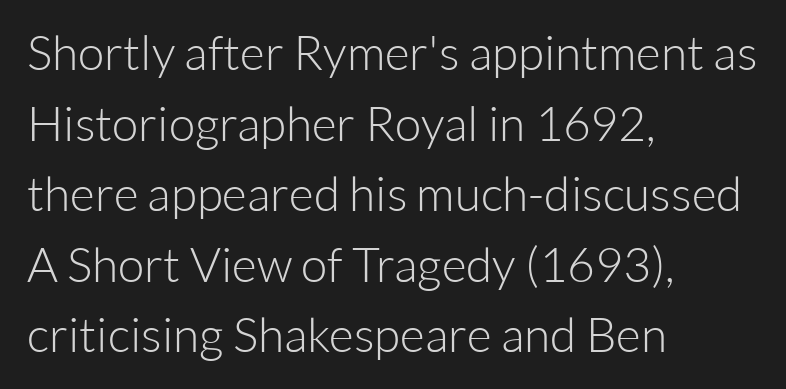
Q: Is the text bold? A: No.
Q: Is the text italic (slanted)? A: No, it is upright.
Q: Is the typeface a serif or a sans-serif typeface? A: Sans-serif.
Q: Is the text underlined? A: No.
Q: How is the paragraph aligned? A: Left-aligned.
Q: Is the spacing between letters normal or unusually wide? A: Normal.
Q: Is the spacing between lines tight, normal or loose? A: Normal.
Q: Width (condensed, normal, or wide)? A: Normal.
Q: Stroke contrast? A: Low.
Q: x-height? A: Medium.
Q: Monospaced? A: No.
